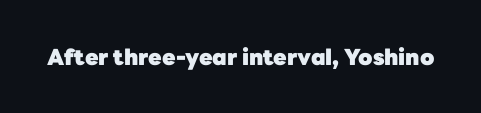
The image shows 22 px bold type, upright; set normal letter spacing, not underlined.
